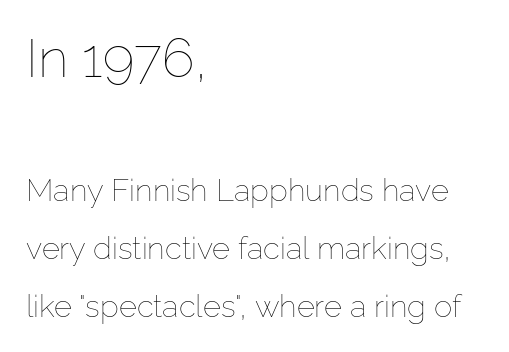
{"italic": "no", "bold": "no", "weight": "thin", "width": "normal", "stroke_contrast": "low", "x_height": "medium", "monospaced": "no", "underline": "no", "align": "left", "line_spacing_ratio": 1.88, "letter_spacing": "normal", "letter_spacing_em": 0.0, "larger_block": "first", "size_ratio": 1.74, "glyph_px": 54}
